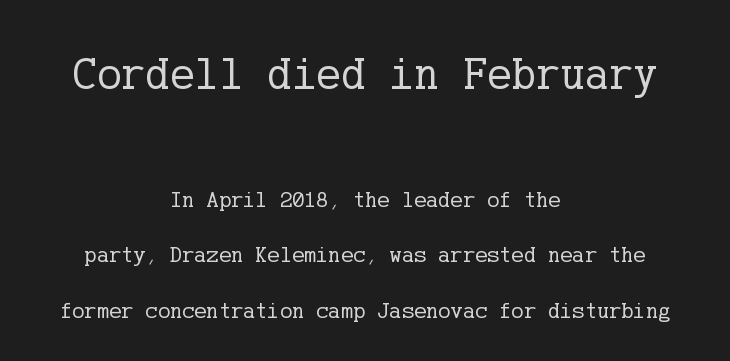
{"serif": "yes", "italic": "no", "bold": "no", "weight": "regular", "width": "normal", "stroke_contrast": "low", "x_height": "medium", "underline": "no", "align": "center", "line_spacing": "loose", "line_spacing_ratio": 2.41, "letter_spacing": "normal", "letter_spacing_em": 0.0, "larger_block": "first", "size_ratio": 2.0, "glyph_px": 46}
